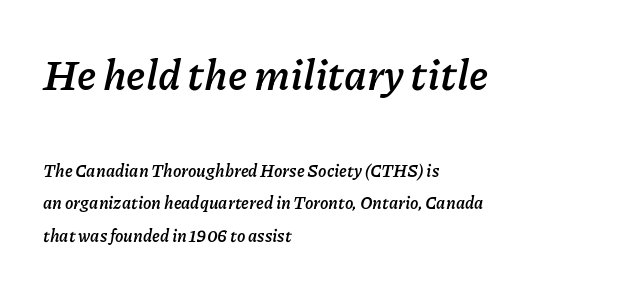
{"italic": "yes", "lean": "right", "slant_degrees": 11, "bold": "yes", "weight": "semibold", "width": "normal", "stroke_contrast": "low", "x_height": "medium", "monospaced": "no", "underline": "no", "align": "left", "line_spacing": "loose", "line_spacing_ratio": 1.93, "letter_spacing": "normal", "letter_spacing_em": 0.0, "larger_block": "first", "size_ratio": 2.47, "glyph_px": 42}
